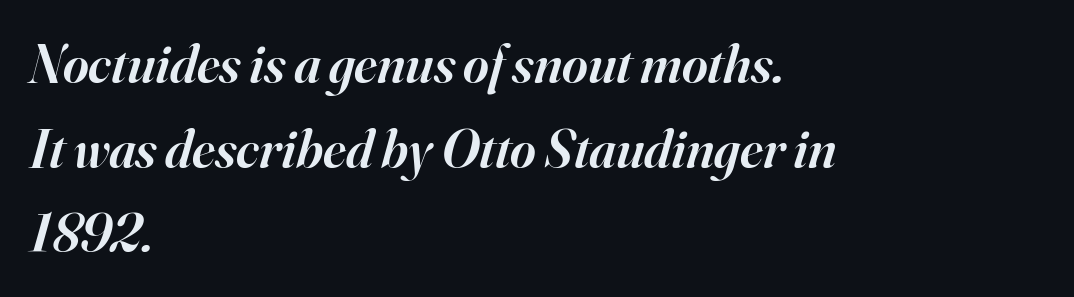
Q: Is the text bold? A: Semi-bold.
Q: Is the text italic (slanted)? A: Yes, it leans right by about 16 degrees.
Q: Is the typeface a serif or a sans-serif typeface? A: Serif.
Q: Is the text underlined? A: No.
Q: How is the paragraph aligned? A: Left-aligned.
Q: Is the spacing between letters normal or unusually wide? A: Normal.
Q: Is the spacing between lines tight, normal or loose? A: Normal.
Q: Width (condensed, normal, or wide)? A: Normal.
Q: Stroke contrast? A: High.
Q: x-height? A: Small.
Q: Monospaced? A: No.
